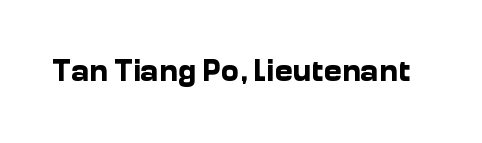
You could call the tracking neutral — neither tight nor loose. Stroke terminals: plain, sans-serif. The passage shown is typed in a proportional face where columns would drift. Italic: no, the glyphs are upright roman. Heft: maximum for text — a bold.
